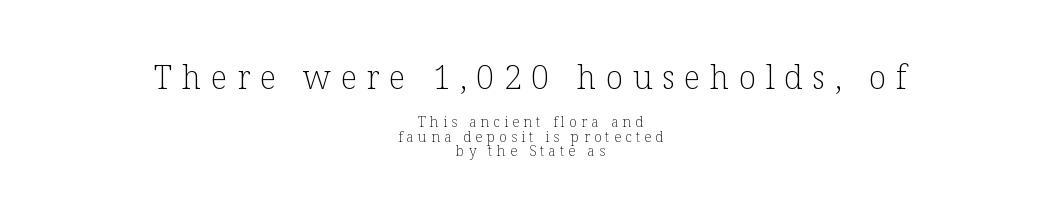
{"serif": "yes", "italic": "no", "bold": "no", "weight": "light", "width": "normal", "stroke_contrast": "low", "x_height": "medium", "monospaced": "no", "underline": "no", "align": "center", "line_spacing": "tight", "line_spacing_ratio": 1.02, "letter_spacing": "wide", "letter_spacing_em": 0.3, "larger_block": "first", "size_ratio": 2.29, "glyph_px": 32}
